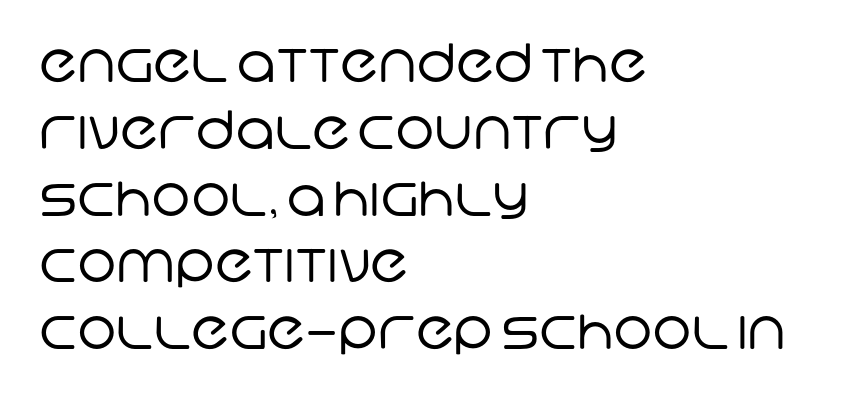
The image shows 53 px regular-weight sans-serif type; set left-aligned, normal line spacing (1.26x), normal letter spacing, not underlined; low stroke contrast and a large x-height.
